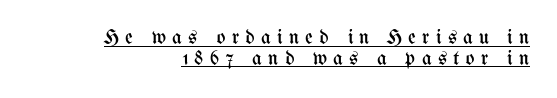
The characters are drawn with everyday or finer stroke widths. Visually the block forms a straight wall on the right and a jagged coastline on the left. A rule runs beneath these lines of type. The designer dialed line spacing down below the default.
